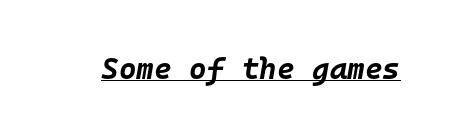
{"italic": "yes", "lean": "right", "slant_degrees": 10, "bold": "yes", "weight": "bold", "width": "normal", "stroke_contrast": "low", "x_height": "large", "monospaced": "yes", "underline": "yes", "letter_spacing": "normal", "letter_spacing_em": 0.0, "glyph_px": 30}
